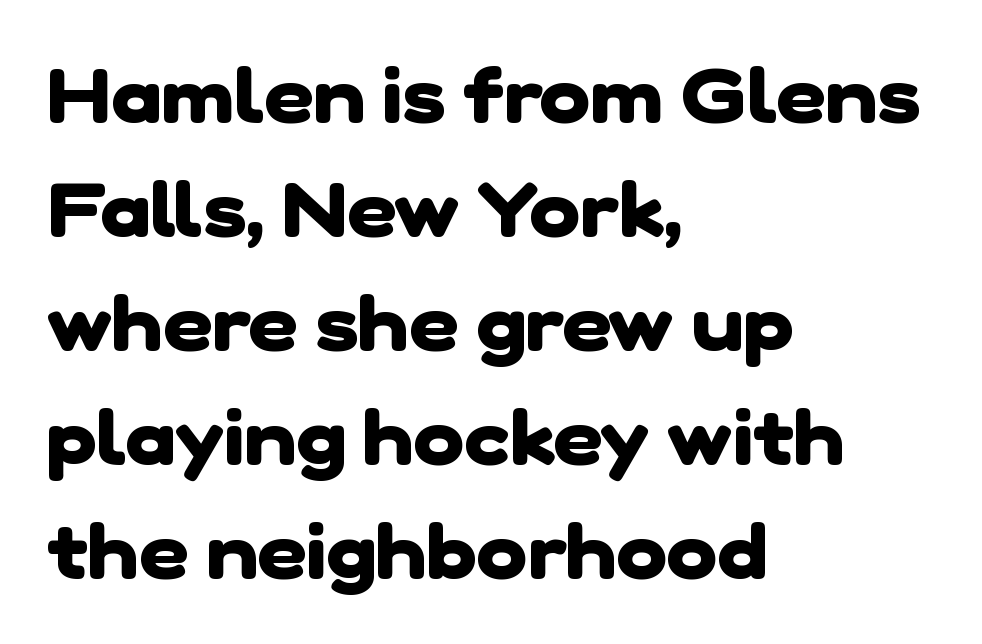
The image shows 77 px heavy sans-serif type; set left-aligned, normal line spacing (1.48x), normal letter spacing, not underlined; low stroke contrast and a medium x-height.
